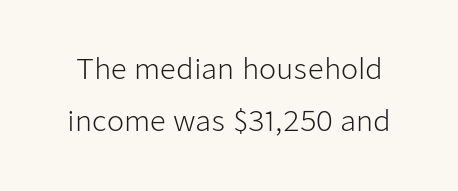
Q: Is the text bold? A: No.
Q: Is the text italic (slanted)? A: No, it is upright.
Q: Is the typeface a serif or a sans-serif typeface? A: Sans-serif.
Q: Is the text underlined? A: No.
Q: Is the spacing between letters normal or unusually wide? A: Normal.
Q: Width (condensed, normal, or wide)? A: Normal.
Q: Stroke contrast? A: Low.
Q: x-height? A: Medium.
Q: Monospaced? A: No.
